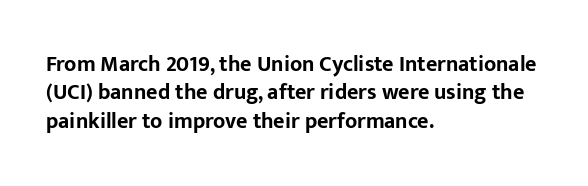
Q: Is the text bold? A: Yes.
Q: Is the text italic (slanted)? A: No, it is upright.
Q: Is the text underlined? A: No.
Q: How is the paragraph aligned? A: Left-aligned.
Q: Is the spacing between letters normal or unusually wide? A: Normal.
Q: Is the spacing between lines tight, normal or loose? A: Normal.
